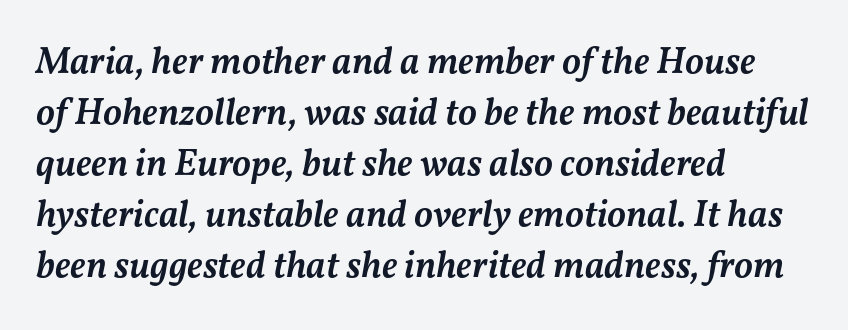
Q: Is the text bold? A: Semi-bold.
Q: Is the text italic (slanted)? A: Yes, it leans right by about 11 degrees.
Q: Is the text underlined? A: No.
Q: How is the paragraph aligned? A: Left-aligned.
Q: Is the spacing between letters normal or unusually wide? A: Normal.
Q: Is the spacing between lines tight, normal or loose? A: Normal.
Q: Width (condensed, normal, or wide)? A: Normal.
Q: Stroke contrast? A: Medium.
Q: x-height? A: Medium.
Q: Monospaced? A: No.
